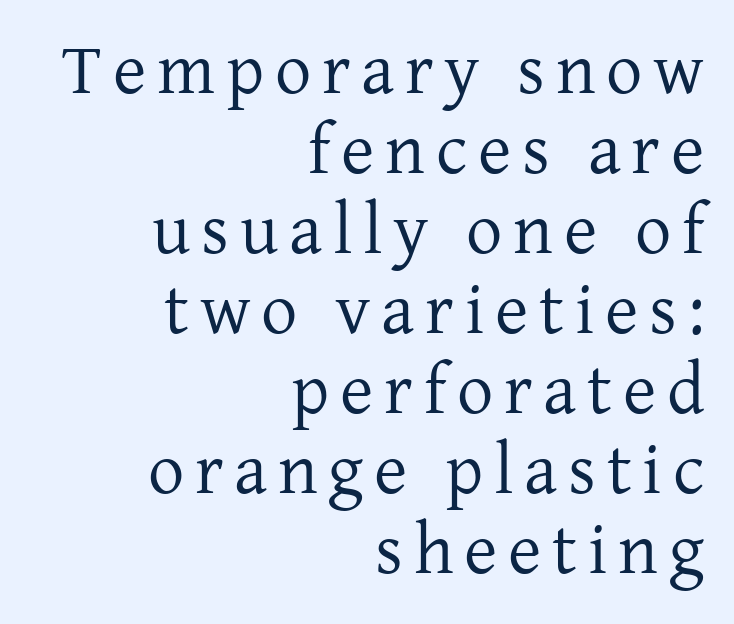
The font sits on the lighter half of the weight spectrum, regular included. The letters advance in unequal steps, a hallmark of proportional type. Font category for this specimen: serif. The string is rendered with underlining switched off. A student would call this right alignment; a typographer would say flush right, rag left. Upright lettering throughout.
